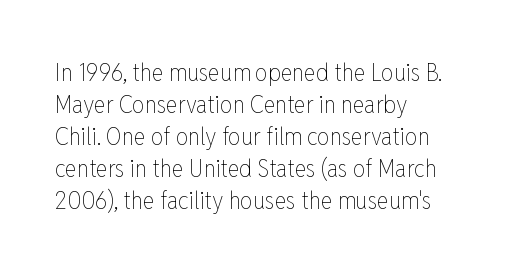
Glance below the letters and you will spot only blank space. The weight tops out at a normal text grade. Teacher's note: observe the even left margin — that is flush-left alignment. Interline gaps are of average width in this sample. In terms of posture, this sample is upright.
